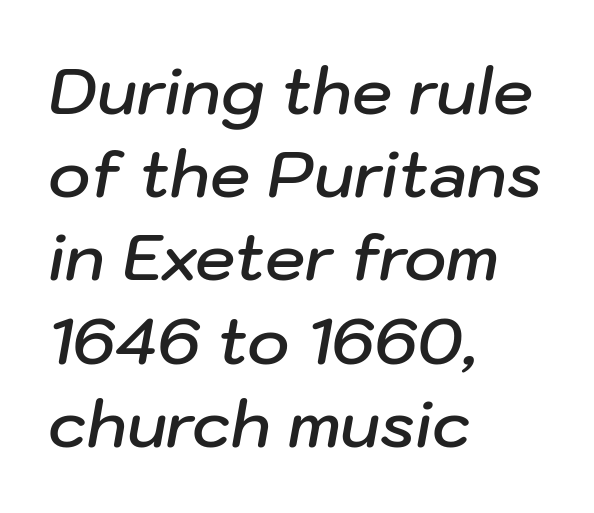
The image shows 64 px semibold type, italic (leaning right); set left-aligned, normal line spacing (1.3x), normal letter spacing, not underlined; low stroke contrast and a medium x-height.
